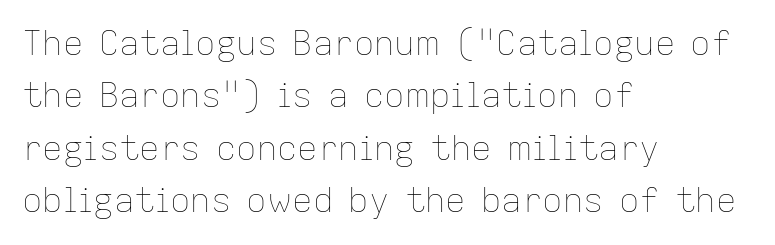
{"italic": "no", "bold": "no", "weight": "thin", "width": "normal", "stroke_contrast": "low", "x_height": "medium", "monospaced": "no", "underline": "no", "align": "left", "line_spacing": "normal", "line_spacing_ratio": 1.54, "letter_spacing": "normal", "letter_spacing_em": 0.0, "glyph_px": 34}
